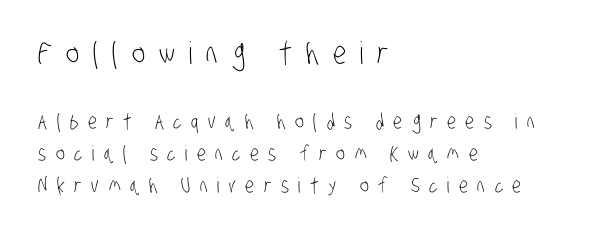
Q: Is the text bold? A: No.
Q: Is the typeface a serif or a sans-serif typeface? A: Sans-serif.
Q: Is the text underlined? A: No.
Q: How is the paragraph aligned? A: Left-aligned.
Q: Is the spacing between letters normal or unusually wide? A: Unusually wide.
Q: Is the spacing between lines tight, normal or loose? A: Normal.
Q: Which block of text is set in a larger size, the first (top) or the second (bottom)? A: The first (top) one.
Q: Width (condensed, normal, or wide)? A: Condensed.
Q: Stroke contrast? A: Low.
Q: x-height? A: Large.
Q: Monospaced? A: No.
